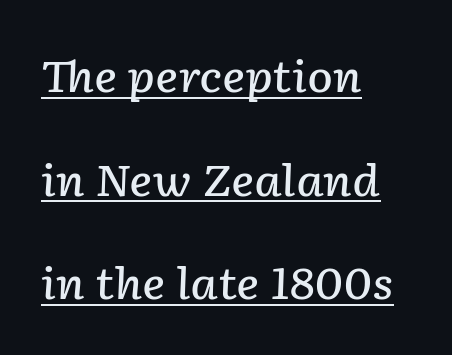
{"italic": "yes", "lean": "right", "slant_degrees": 2, "bold": "semi", "weight": "semibold", "width": "normal", "stroke_contrast": "low", "x_height": "medium", "monospaced": "no", "underline": "yes", "align": "left", "line_spacing": "loose", "line_spacing_ratio": 2.41, "letter_spacing": "normal", "letter_spacing_em": 0.0, "glyph_px": 43}
